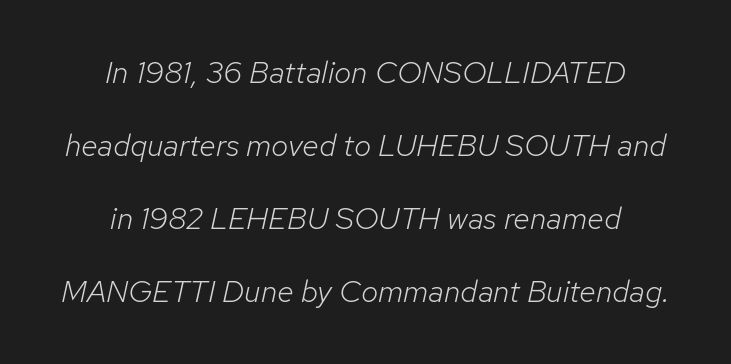
Proportional: the letters do not fall into vertical columns. Lines of text with bare space underneath. If you folded the block vertically in half, each line would mirror itself in length. The horizontal fit of the characters is conventional and even. Compared with typical paragraphs, the rows here are farther apart.
